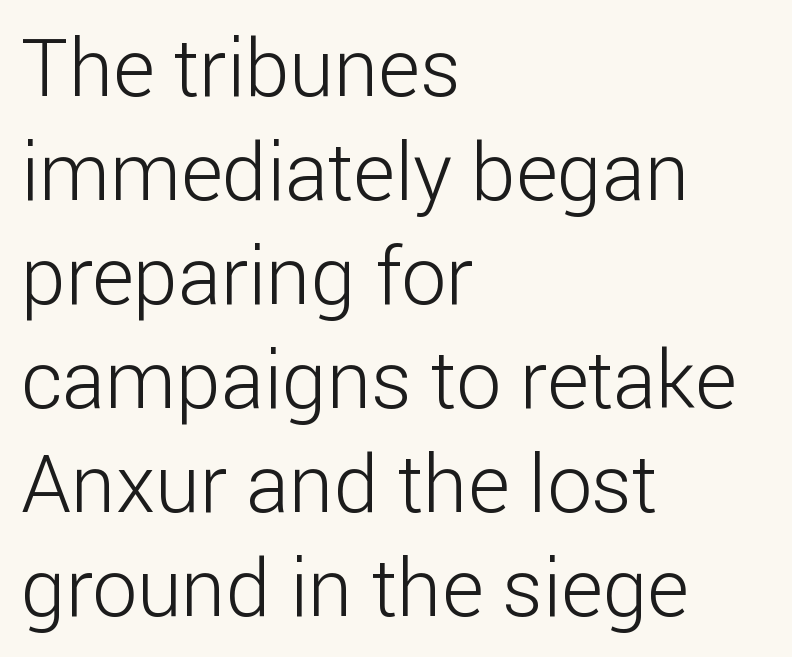
The image shows 80 px light sans-serif type, upright; set left-aligned, normal line spacing (1.3x), normal letter spacing, not underlined; low stroke contrast and a medium x-height.
